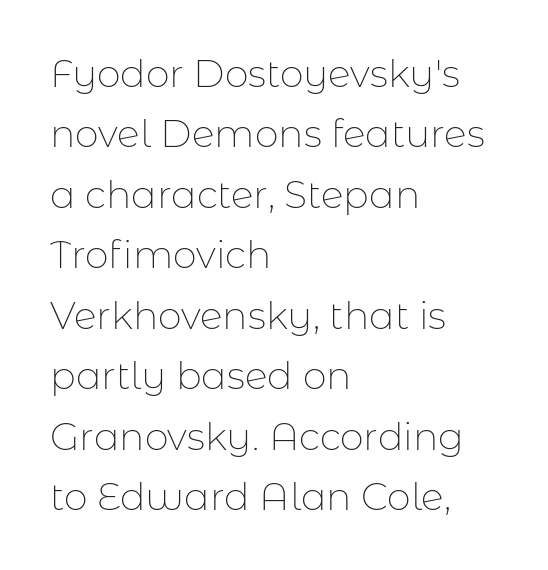
The image shows 38 px thin sans-serif type, upright; set left-aligned, normal line spacing (1.59x), normal letter spacing, not underlined; low stroke contrast and a medium x-height.
